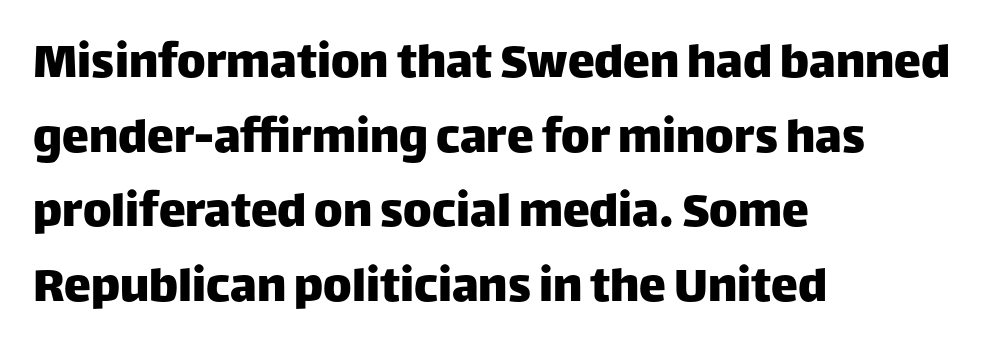
{"serif": "no", "italic": "no", "width": "normal", "stroke_contrast": "low", "x_height": "large", "monospaced": "no", "underline": "no", "align": "left", "line_spacing": "normal", "line_spacing_ratio": 1.38, "letter_spacing": "normal", "letter_spacing_em": 0.0, "glyph_px": 54}
